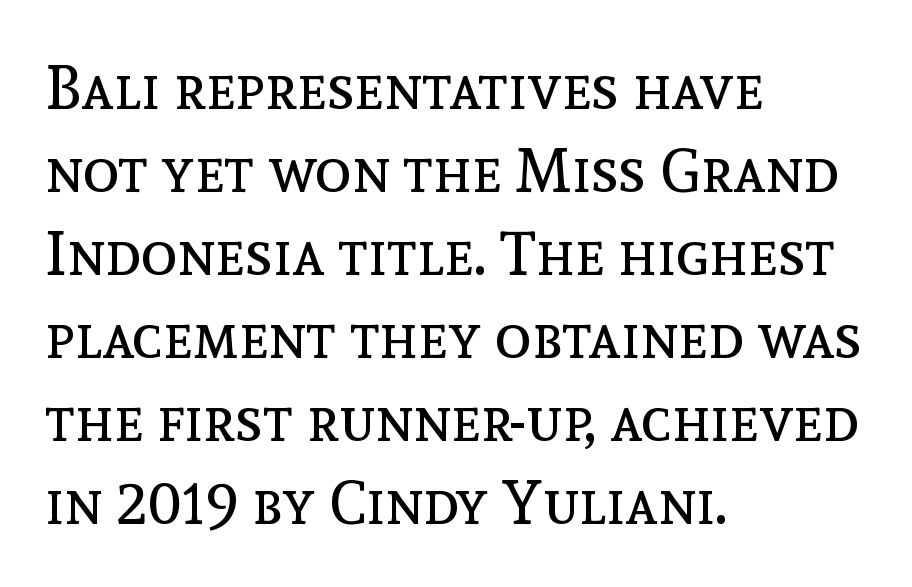
Vertically, the passage feels balanced, rows spaced as you'd expect. This rendering uses left alignment, leaving the right contour irregular. Each letter keeps its own natural width here, so spacing adapts to shape. Every character sits straight up, as roman type does.
